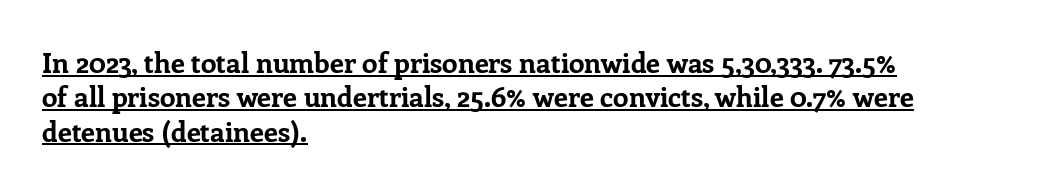
The image shows 28 px bold serif type, upright; set left-aligned, line spacing 1.23x, normal letter spacing, underlined; low stroke contrast and a medium x-height.
